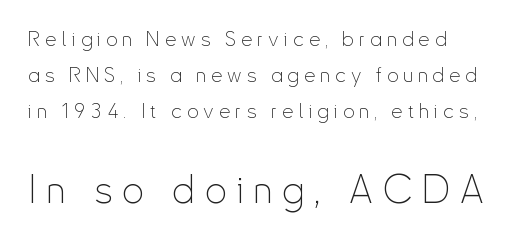
The image shows 39 px thin, condensed sans-serif type, upright; set line spacing 1.81x, unusually wide letter spacing (+0.26 em), not underlined; the second (bottom) block is 1.95x larger; low stroke contrast and a small x-height.
